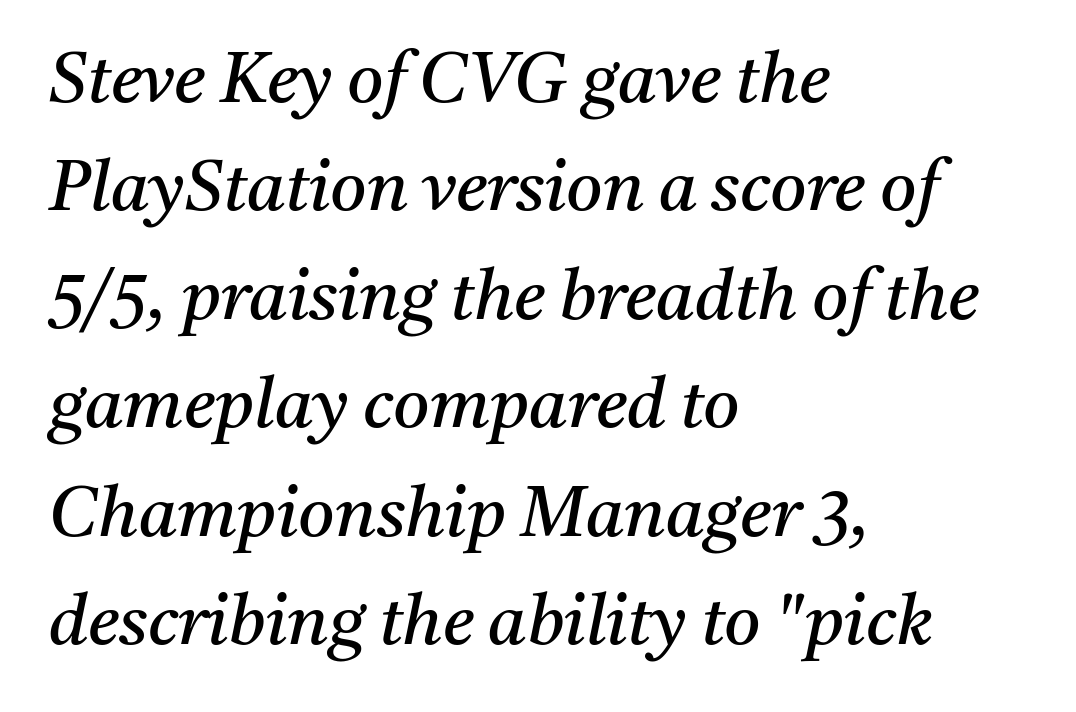
Q: Is the text bold? A: No.
Q: Is the text italic (slanted)? A: Yes, it leans right by about 11 degrees.
Q: Is the typeface a serif or a sans-serif typeface? A: Serif.
Q: Is the text underlined? A: No.
Q: How is the paragraph aligned? A: Left-aligned.
Q: Is the spacing between letters normal or unusually wide? A: Normal.
Q: Is the spacing between lines tight, normal or loose? A: Normal.
Q: Width (condensed, normal, or wide)? A: Normal.
Q: Stroke contrast? A: Medium.
Q: x-height? A: Medium.
Q: Monospaced? A: No.
